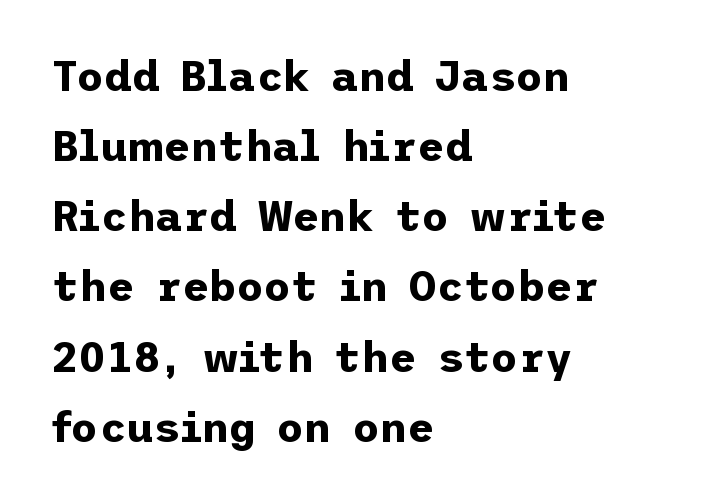
The image shows 42 px bold sans-serif type, upright; set left-aligned, normal line spacing (1.67x), normal letter spacing, not underlined; low stroke contrast and a medium x-height.
